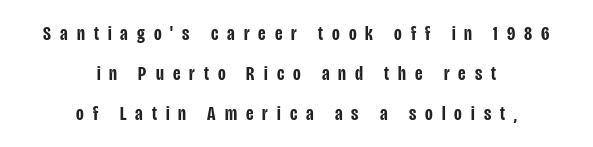
Q: Is the text bold? A: Semi-bold.
Q: Is the text italic (slanted)? A: No, it is upright.
Q: Is the text underlined? A: No.
Q: How is the paragraph aligned? A: Centered.
Q: Is the spacing between letters normal or unusually wide? A: Unusually wide.
Q: Is the spacing between lines tight, normal or loose? A: Loose.
